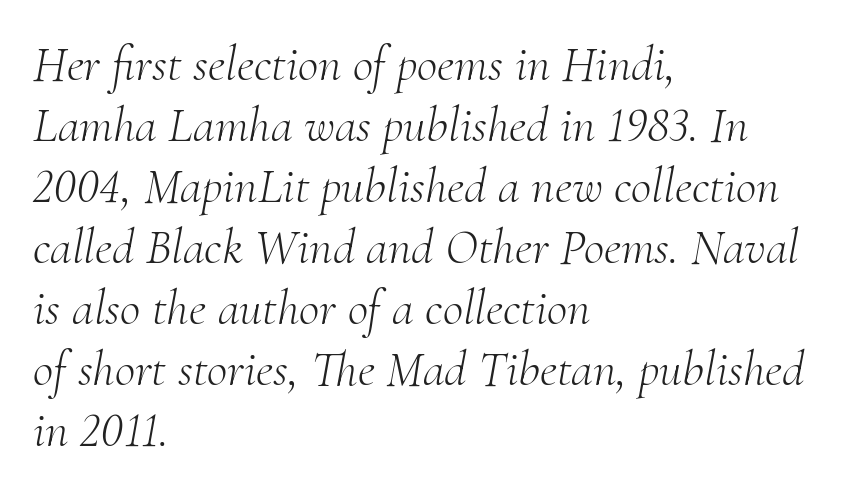
{"serif": "yes", "italic": "yes", "lean": "right", "slant_degrees": 10, "bold": "no", "weight": "light", "width": "normal", "stroke_contrast": "medium", "x_height": "small", "monospaced": "no", "underline": "no", "align": "left", "line_spacing_ratio": 1.22, "letter_spacing": "normal", "letter_spacing_em": 0.0, "glyph_px": 50}
